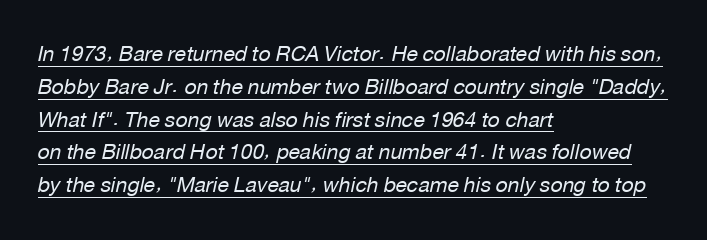
Q: Is the text bold? A: No.
Q: Is the text italic (slanted)? A: Yes, it leans right by about 12 degrees.
Q: Is the text underlined? A: Yes.
Q: How is the paragraph aligned? A: Left-aligned.
Q: Is the spacing between letters normal or unusually wide? A: Normal.
Q: Is the spacing between lines tight, normal or loose? A: Normal.
